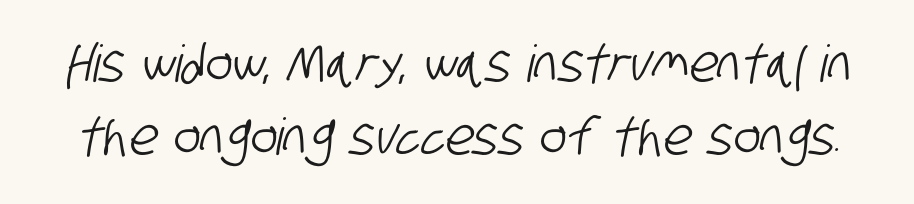
The image shows 51 px condensed sans-serif type; set normal line spacing (1.44x), normal letter spacing, not underlined; low stroke contrast and a large x-height.
